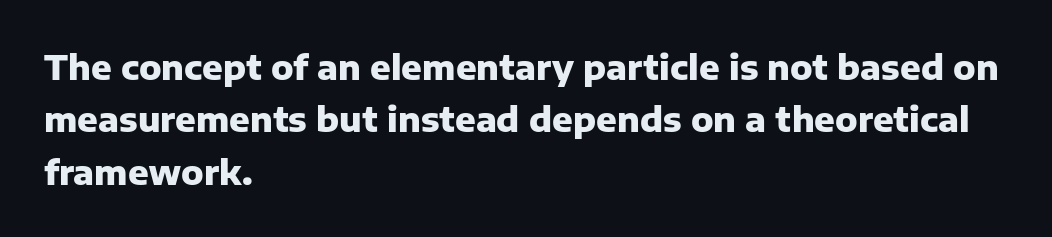
Every stem runs plumb, perpendicular to the baseline. Inter-character spacing is left at the font's built-in metrics. Summary of weight: heavy, a full bold. The lines in this sample share a left origin and differ only in where they stop. Here the designer chose a conventional face with non-uniform glyph widths. The area under the type is left untouched.
